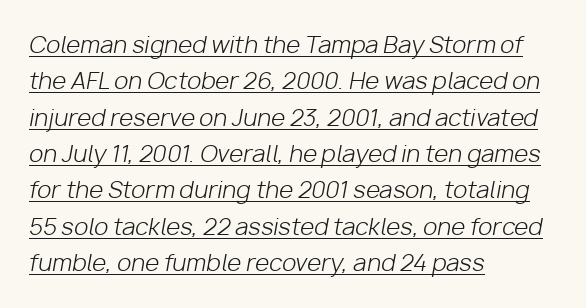
Q: Is the text bold? A: No.
Q: Is the text italic (slanted)? A: Yes, it leans right by about 10 degrees.
Q: Is the text underlined? A: Yes.
Q: How is the paragraph aligned? A: Left-aligned.
Q: Is the spacing between letters normal or unusually wide? A: Normal.
Q: Is the spacing between lines tight, normal or loose? A: Normal.
